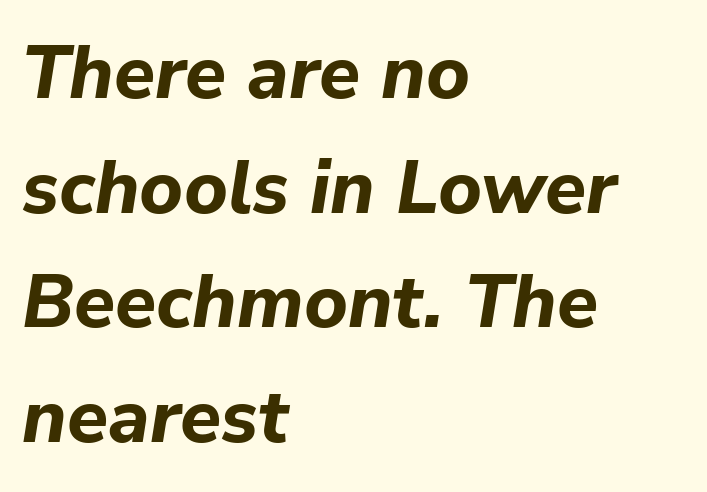
The image shows 75 px bold type, italic (leaning right); set left-aligned, normal line spacing (1.53x), normal letter spacing, not underlined; low stroke contrast and a medium x-height.
